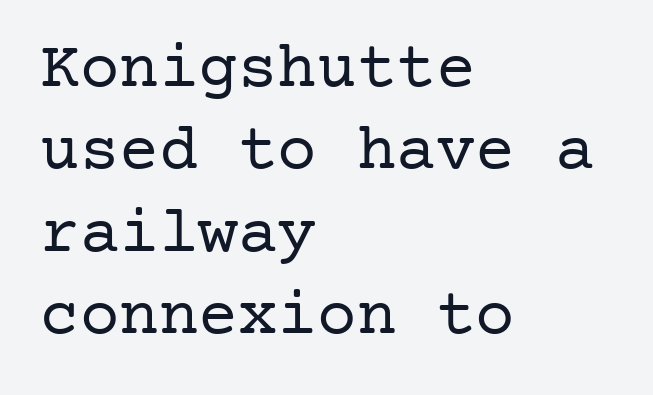
The image shows 66 px regular-weight serif type, upright; set left-aligned, normal line spacing (1.25x), normal letter spacing, not underlined; low stroke contrast and a medium x-height.
